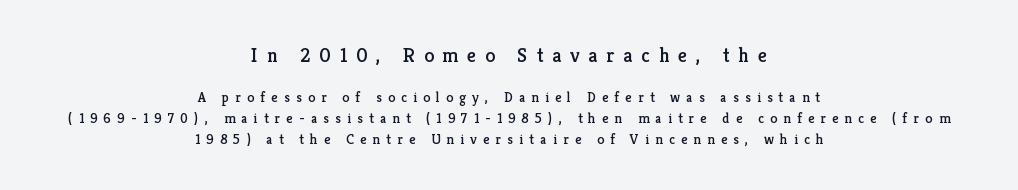
This rendering widens character spacing well past its baseline value. This is the regular roman posture of the typeface. Is the lower block the larger one? No — the upper block carries the bigger type. Descenders are the only things crossing below the line. Which margin do the lines hug? Neither — every line sits in the middle. What's the leading like? Ordinary, nothing unusual.
